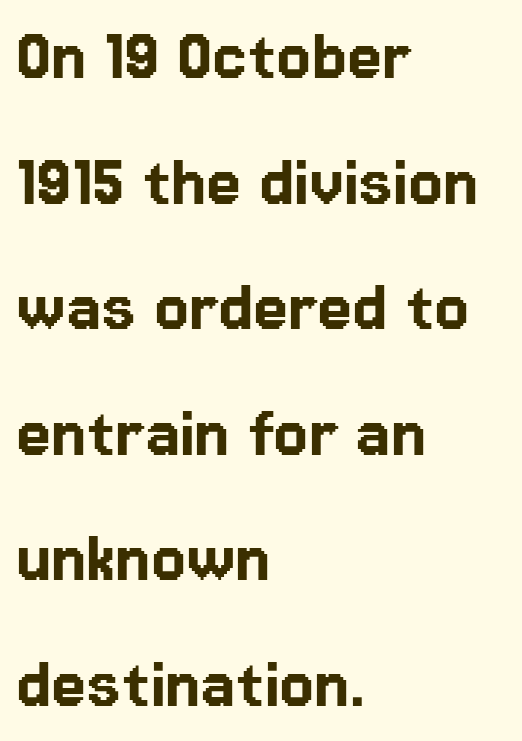
The specimen reads as upright at a glance. Summary of vertical rhythm: regular, with standard interline spacing. Anything drawn beneath the words? Only blank space. Varying glyph widths throughout — classic text-font behaviour.
